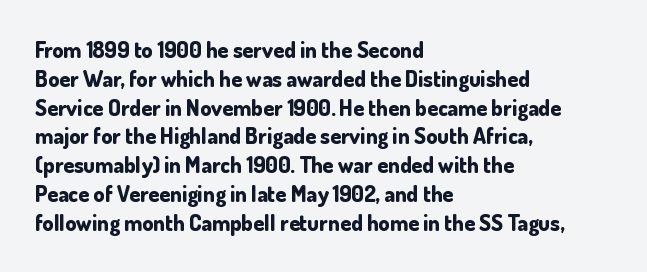
The image shows 22 px bold type, upright; set left-aligned, normal line spacing (1.31x), normal letter spacing, not underlined.
